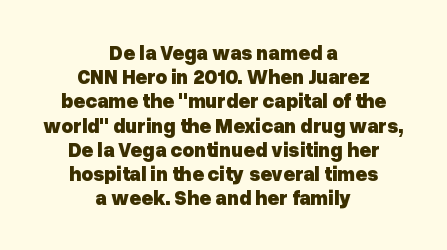
Any mark beneath the type? The region is blank. A typesetter would call this zero additional tracking. The glyphs have the mass of a bold cut. This sample is center-justified, so both line endings float freely. Ordinary non-slanted type is in use.
